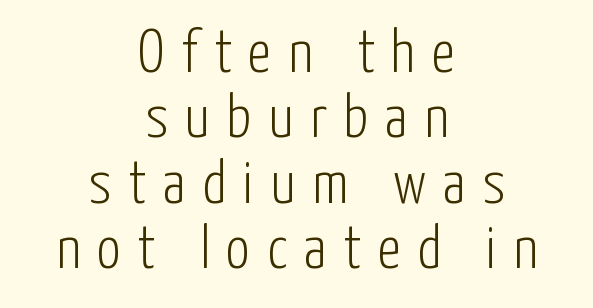
{"serif": "no", "italic": "no", "bold": "no", "weight": "light", "width": "condensed", "stroke_contrast": "low", "x_height": "medium", "monospaced": "no", "underline": "no", "align": "center", "line_spacing": "tight", "line_spacing_ratio": 1.09, "letter_spacing": "wide", "letter_spacing_em": 0.28, "glyph_px": 60}
